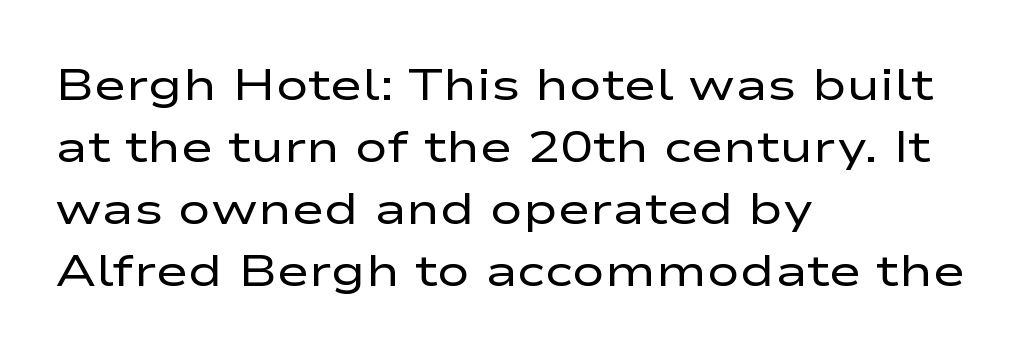
The image shows 44 px regular-weight, wide sans-serif type, upright; set left-aligned, normal line spacing (1.41x), normal letter spacing, not underlined; low stroke contrast and a medium x-height.
